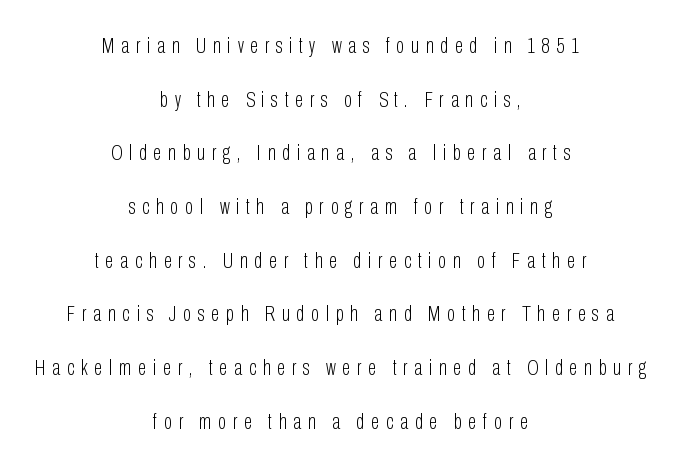
{"italic": "no", "bold": "no", "underline": "no", "align": "center", "line_spacing": "loose", "line_spacing_ratio": 2.44, "letter_spacing": "wide", "letter_spacing_em": 0.3, "glyph_px": 22}
